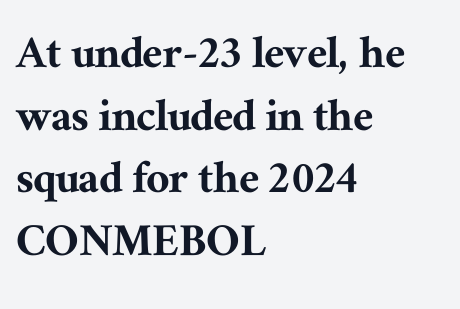
The typeface chosen for these lines features serifs. The paragraph shown leans on its left margin. How are the letters spaced? Ordinarily, with no added tracking. Unlike italic type, these characters show no tilt at all. The area under the type is left untouched. Note the varied advance widths — an 'i' is clearly narrower than an 'm'.
